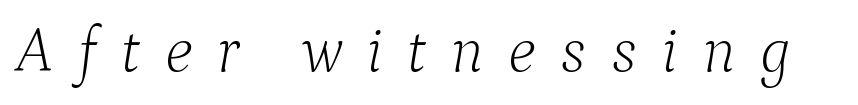
{"serif": "yes", "italic": "yes", "lean": "right", "slant_degrees": 9, "bold": "no", "weight": "light", "width": "normal", "stroke_contrast": "low", "x_height": "medium", "monospaced": "no", "underline": "no", "letter_spacing": "wide", "letter_spacing_em": 0.38, "glyph_px": 64}
